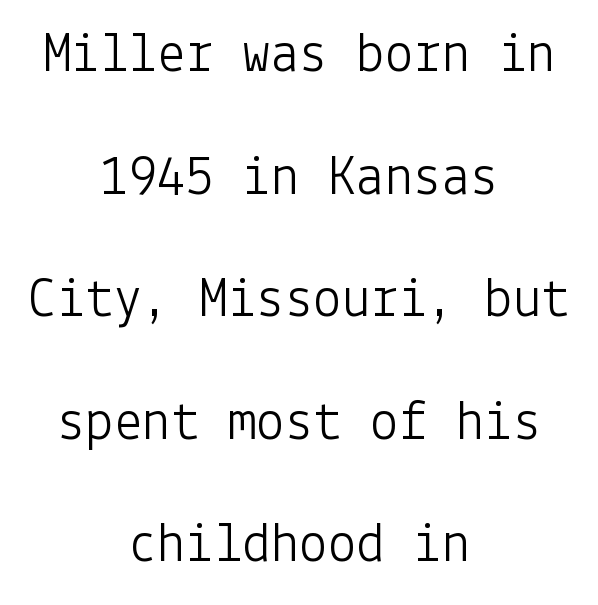
Tracking here is standard; glyphs follow each other at the usual distance. Line starts and ends both wander, symmetrically. Nobody drew a line under any word here. The font sits on the lighter half of the weight spectrum, regular included. These lines were composed using upright roman letters. Whoever set this chose breathing room over compactness in the vertical rhythm.
